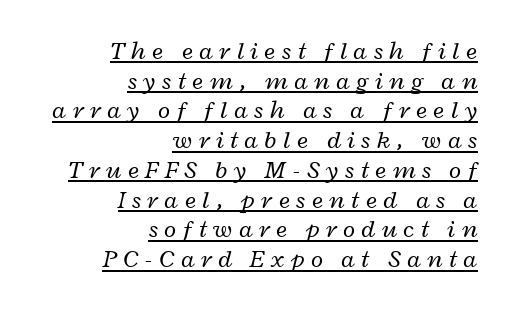
Q: Is the text bold? A: No.
Q: Is the text italic (slanted)? A: Yes, it leans right by about 12 degrees.
Q: Is the text underlined? A: Yes.
Q: How is the paragraph aligned? A: Right-aligned.
Q: Is the spacing between letters normal or unusually wide? A: Unusually wide.
